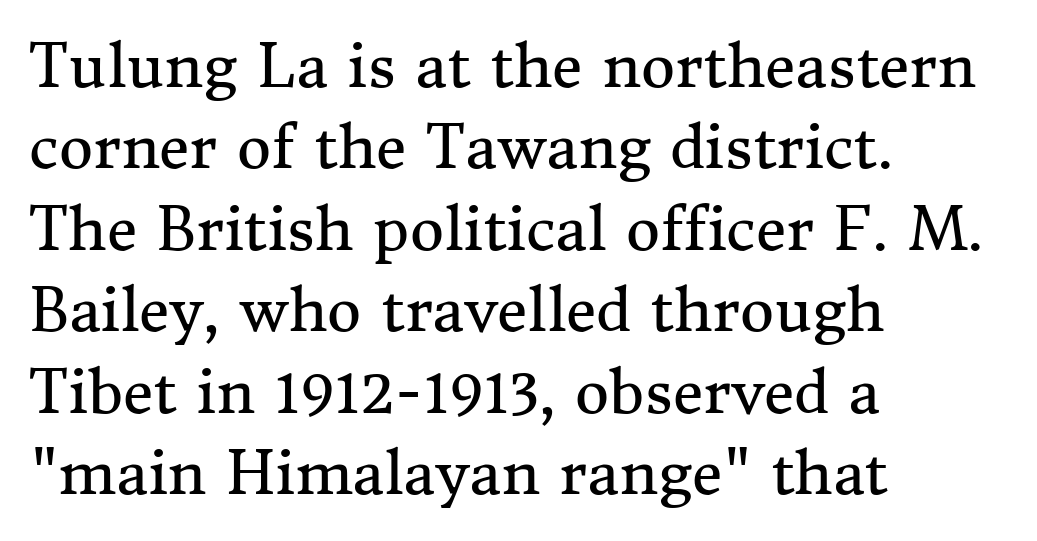
{"serif": "yes", "italic": "no", "bold": "no", "weight": "regular", "width": "normal", "stroke_contrast": "medium", "x_height": "medium", "monospaced": "no", "underline": "no", "align": "left", "line_spacing": "normal", "line_spacing_ratio": 1.38, "letter_spacing": "normal", "letter_spacing_em": 0.0, "glyph_px": 59}
